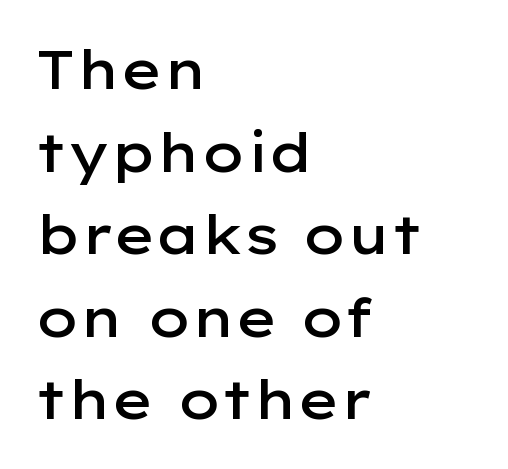
Q: Is the text bold? A: Semi-bold.
Q: Is the text italic (slanted)? A: No, it is upright.
Q: Is the typeface a serif or a sans-serif typeface? A: Sans-serif.
Q: Is the text underlined? A: No.
Q: How is the paragraph aligned? A: Left-aligned.
Q: Is the spacing between letters normal or unusually wide? A: Normal.
Q: Is the spacing between lines tight, normal or loose? A: Normal.
Q: Width (condensed, normal, or wide)? A: Wide.
Q: Stroke contrast? A: Low.
Q: x-height? A: Medium.
Q: Monospaced? A: No.
